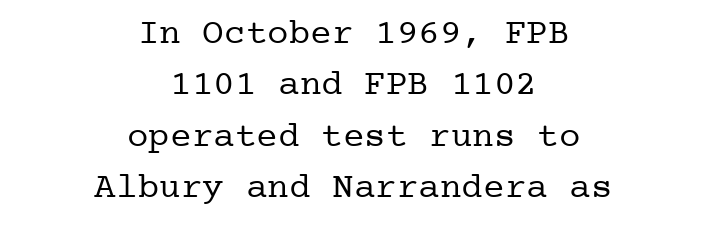
Q: Is the text bold? A: No.
Q: Is the text italic (slanted)? A: No, it is upright.
Q: Is the typeface a serif or a sans-serif typeface? A: Serif.
Q: Is the text underlined? A: No.
Q: How is the paragraph aligned? A: Centered.
Q: Is the spacing between letters normal or unusually wide? A: Normal.
Q: Is the spacing between lines tight, normal or loose? A: Normal.
Q: Width (condensed, normal, or wide)? A: Normal.
Q: Stroke contrast? A: Low.
Q: x-height? A: Medium.
